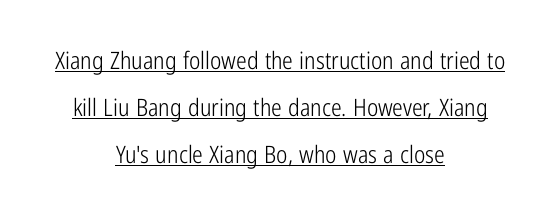
Vertical spacing — loose. Compared with typical body copy, the letter spacing here is the same. Alignment: centered. The characters are drawn with everyday or finer stroke widths. A typesetter would mark this as roman, not italic.
